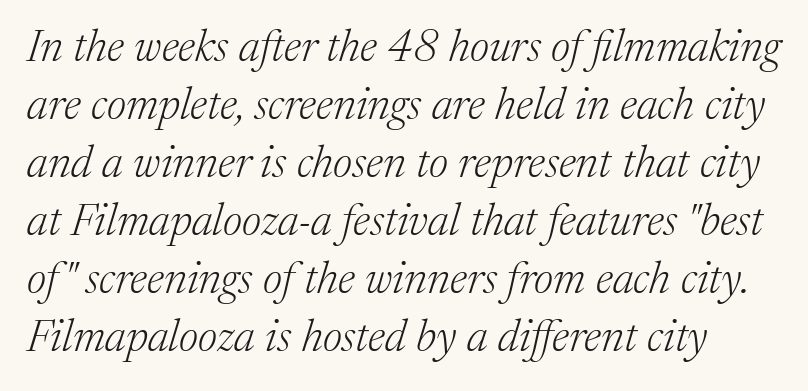
Q: Is the text bold? A: No.
Q: Is the text italic (slanted)? A: Yes, it leans right by about 17 degrees.
Q: Is the typeface a serif or a sans-serif typeface? A: Serif.
Q: Is the text underlined? A: No.
Q: Is the spacing between letters normal or unusually wide? A: Normal.
Q: Is the spacing between lines tight, normal or loose? A: Normal.
Q: Width (condensed, normal, or wide)? A: Normal.
Q: Stroke contrast? A: Medium.
Q: x-height? A: Medium.
Q: Monospaced? A: No.
